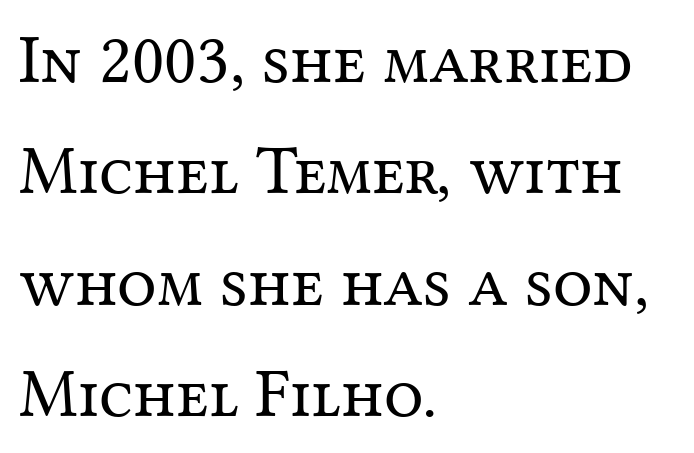
The image shows 70 px regular-weight serif type, upright; set left-aligned, normal line spacing (1.59x), normal letter spacing, not underlined; medium stroke contrast and a medium x-height.
